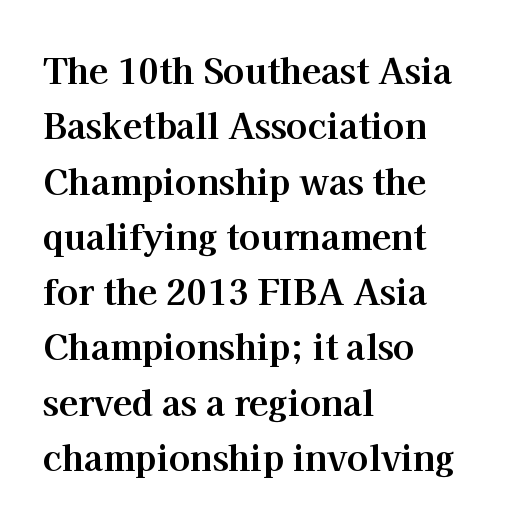
Q: Is the text bold? A: Yes.
Q: Is the text italic (slanted)? A: No, it is upright.
Q: Is the typeface a serif or a sans-serif typeface? A: Serif.
Q: Is the text underlined? A: No.
Q: How is the paragraph aligned? A: Left-aligned.
Q: Is the spacing between letters normal or unusually wide? A: Normal.
Q: Is the spacing between lines tight, normal or loose? A: Normal.
Q: Width (condensed, normal, or wide)? A: Normal.
Q: Stroke contrast? A: High.
Q: x-height? A: Medium.
Q: Monospaced? A: No.
